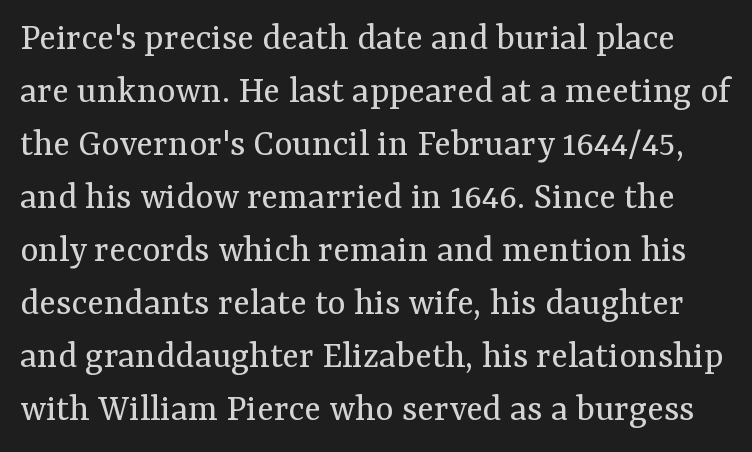
If you drew a line through each stem, it would be perfectly vertical. Letter spacing: default. The glyphs in this specimen are seriffed. Descenders hang freely into open space.
